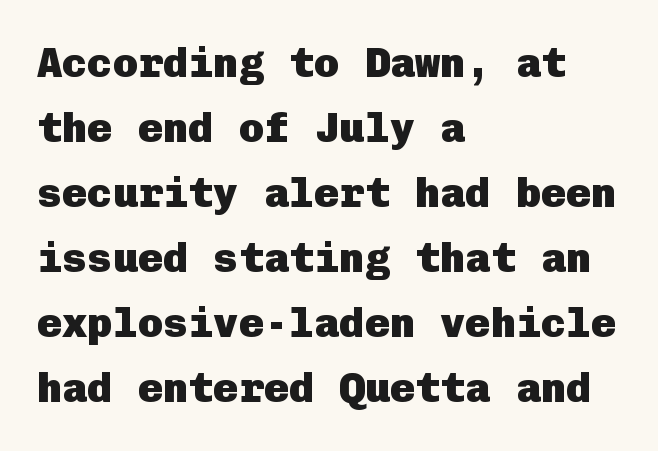
The image shows 42 px heavy sans-serif type, upright; set left-aligned, normal line spacing (1.55x), normal letter spacing, not underlined; low stroke contrast and a medium x-height.
